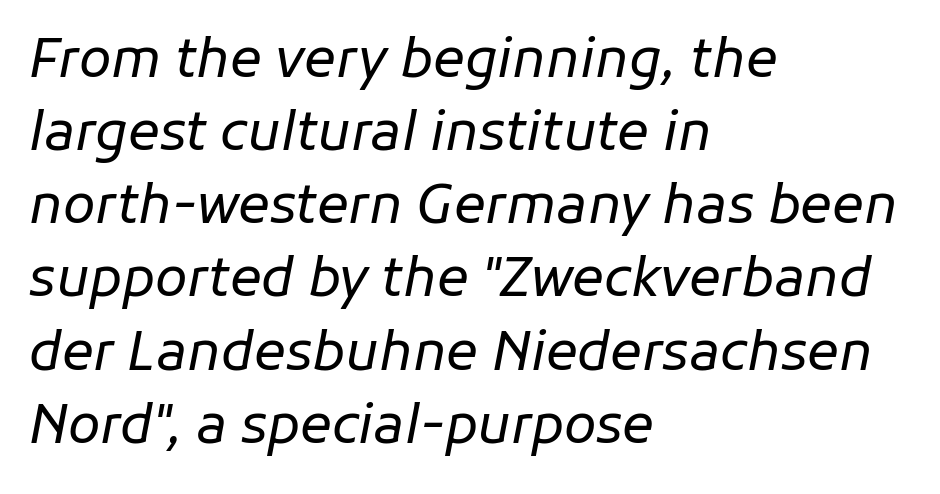
Character widths vary here, with narrow letters taking less room than wide ones. The letters sit at their default tracking, neither squeezed nor spread. Short and long lines alike share a common starting point at left. Words float on clear page, feet unadorned. Italic? Definitely — the glyphs are oblique.
